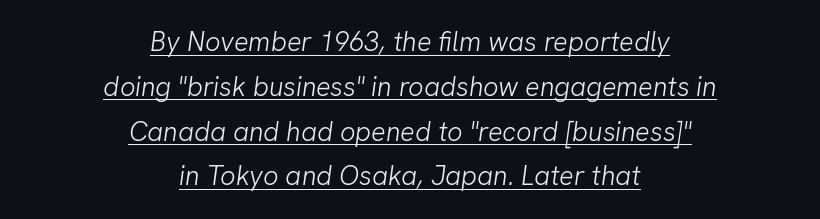
Q: Is the text bold? A: No.
Q: Is the text underlined? A: Yes.
Q: How is the paragraph aligned? A: Centered.
Q: Is the spacing between letters normal or unusually wide? A: Normal.
Q: Is the spacing between lines tight, normal or loose? A: Normal.
